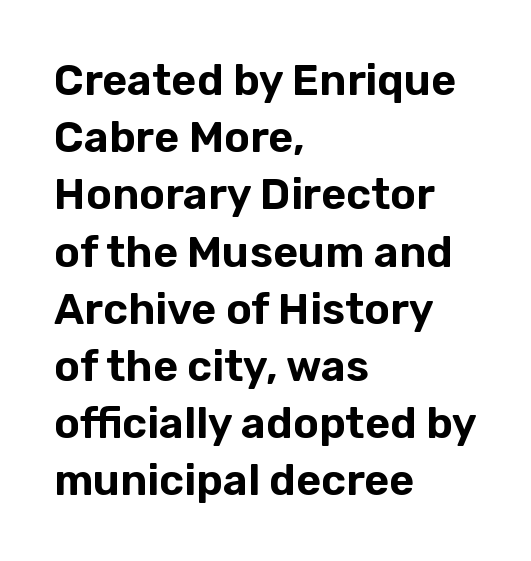
Q: Is the text italic (slanted)? A: No, it is upright.
Q: Is the typeface a serif or a sans-serif typeface? A: Sans-serif.
Q: Is the text underlined? A: No.
Q: How is the paragraph aligned? A: Left-aligned.
Q: Is the spacing between letters normal or unusually wide? A: Normal.
Q: Is the spacing between lines tight, normal or loose? A: Normal.
Q: Width (condensed, normal, or wide)? A: Normal.
Q: Stroke contrast? A: Low.
Q: x-height? A: Medium.
Q: Monospaced? A: No.
